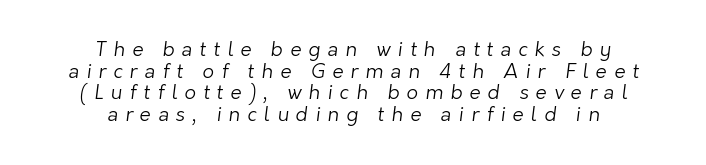
{"bold": "no", "underline": "no", "align": "center", "line_spacing": "tight", "line_spacing_ratio": 1.08, "letter_spacing": "wide", "letter_spacing_em": 0.36, "glyph_px": 20}
